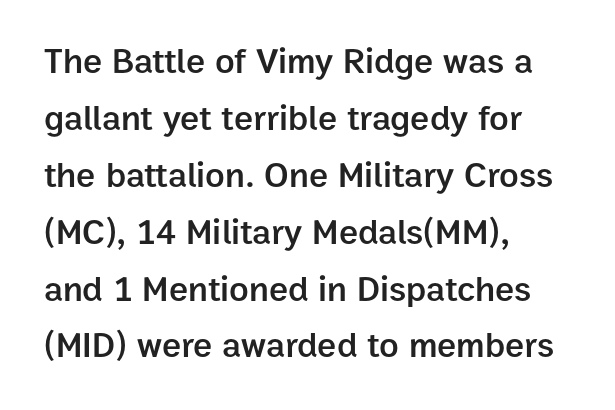
{"serif": "no", "italic": "no", "bold": "semi", "weight": "semibold", "width": "normal", "stroke_contrast": "low", "x_height": "medium", "monospaced": "no", "underline": "no", "align": "left", "line_spacing": "normal", "line_spacing_ratio": 1.58, "letter_spacing": "normal", "letter_spacing_em": 0.0, "glyph_px": 36}
